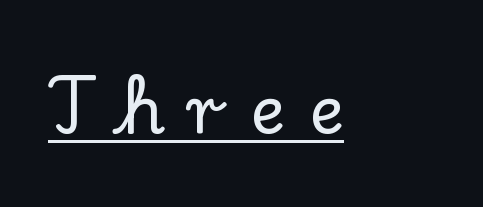
Serif or sans? Serif — the stroke terminals have little feet. The letters advance in unequal steps, a hallmark of proportional type. These lines were composed using upright roman letters. The rendering uses the underline text-decoration. Substantial extra tracking has been applied to these lines.
